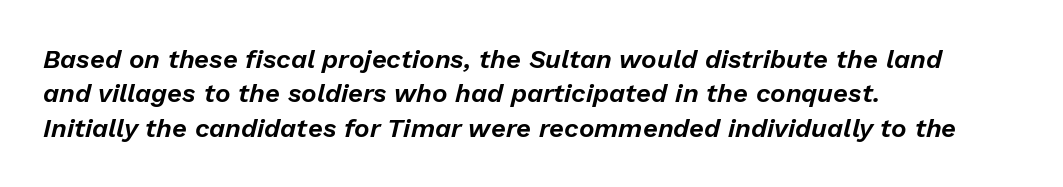
Alignment: flush left. How would I describe the line gaps? Plain and ordinary. No extra tracking has been applied to these lines. There's an unmistakable incline to the writing here.
